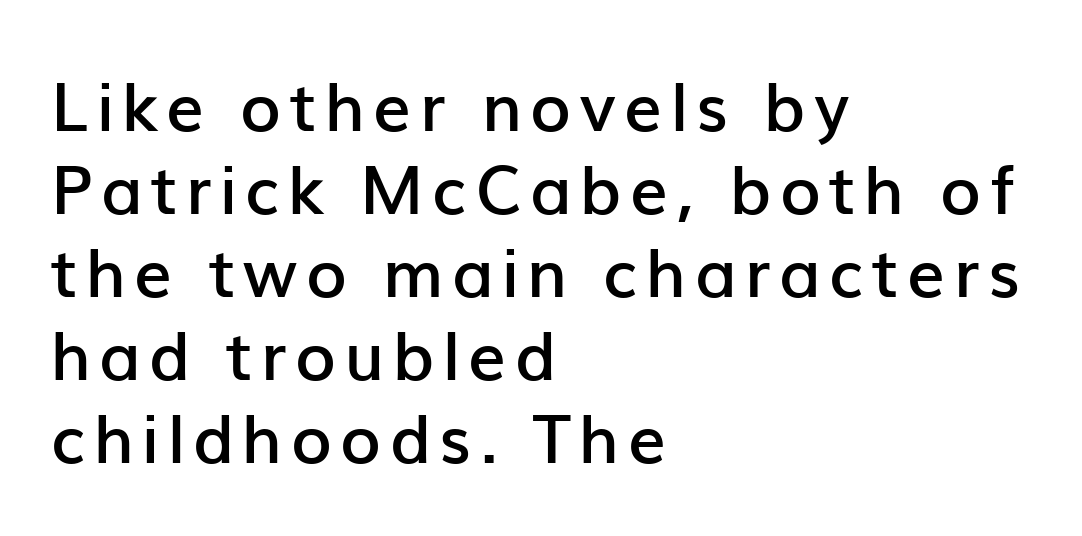
The image shows 67 px semibold sans-serif type, upright; set left-aligned, line spacing 1.24x, not underlined; low stroke contrast and a medium x-height.
